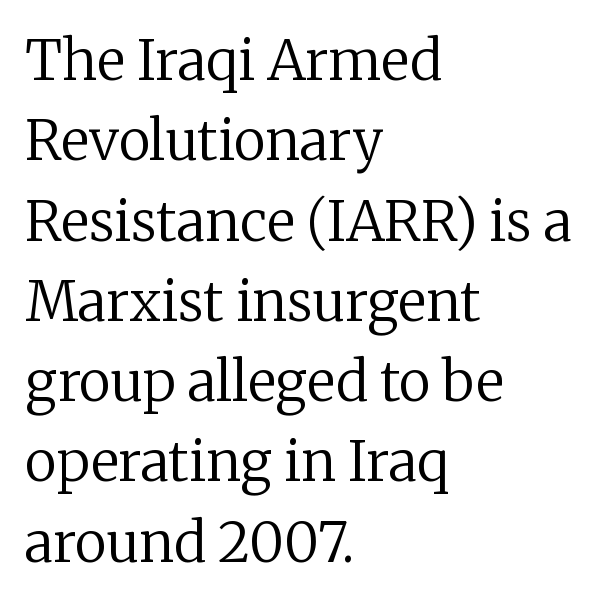
{"serif": "yes", "italic": "no", "bold": "no", "weight": "regular", "width": "normal", "stroke_contrast": "low", "x_height": "medium", "monospaced": "no", "underline": "no", "align": "left", "line_spacing": "normal", "line_spacing_ratio": 1.46, "letter_spacing": "normal", "letter_spacing_em": 0.0, "glyph_px": 55}
